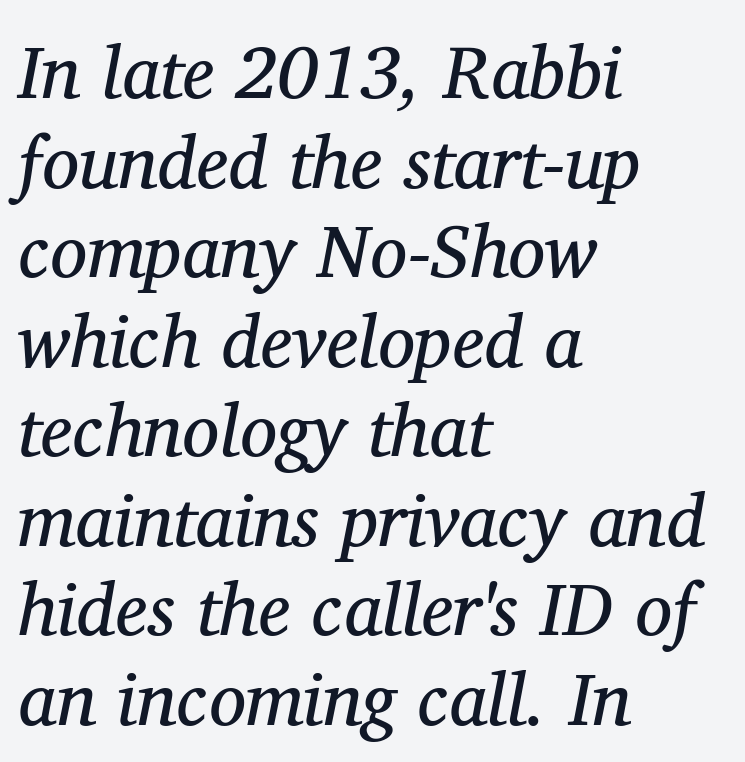
The image shows 74 px regular-weight serif type, italic (leaning right); set left-aligned, line spacing 1.21x, normal letter spacing, not underlined; medium stroke contrast and a medium x-height.
